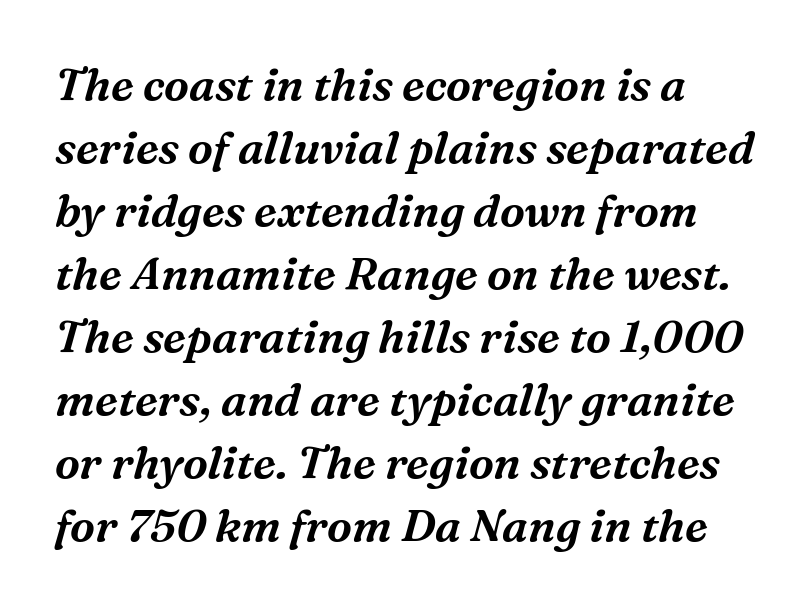
Short note: letters normally spaced. Quick note: italic. Regular leading. Descender tails drop into unmarked territory. A typesetter would label this face a serif. Varying glyph widths throughout — classic text-font behaviour.
